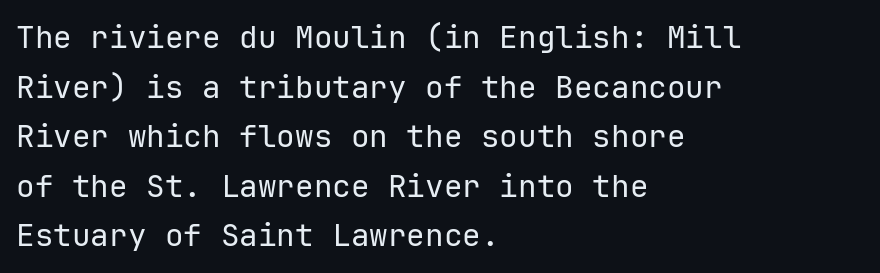
{"serif": "no", "italic": "no", "bold": "no", "weight": "regular", "width": "normal", "stroke_contrast": "low", "x_height": "medium", "underline": "no", "align": "left", "line_spacing": "normal", "line_spacing_ratio": 1.6, "letter_spacing": "normal", "letter_spacing_em": 0.0, "glyph_px": 31}
